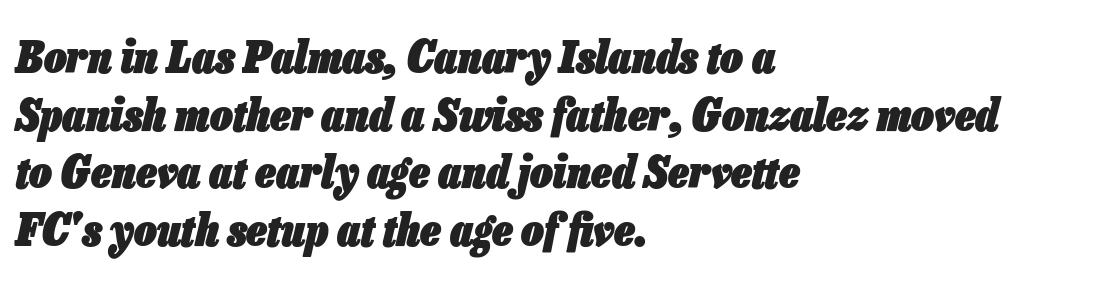
Its strokes are broad and dark, the hallmark of bold type. The whole block is typeset with a tilt. Honestly, the row spacing looks completely unremarkable. Descender tails drop into unmarked territory.
